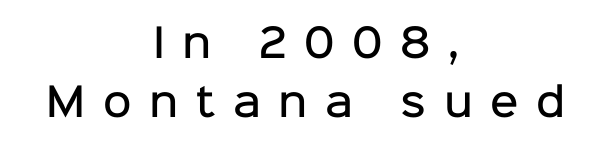
These words are printed semibold, heavier than regular yet not bold. Looks like regular typesetting: each glyph gets only the width it needs. Horizontal alignment here is central, giving a formal, balanced look. The letters stand straight up with perfectly vertical stems. Evenly set lines give the paragraph a standard silhouette.
